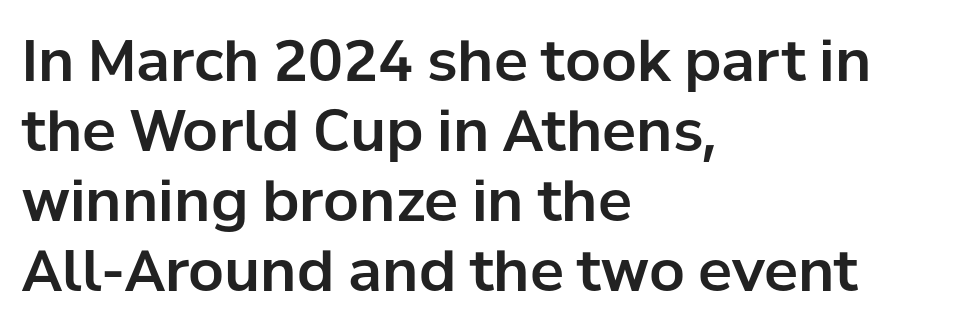
The image shows 57 px sans-serif type, upright; set left-aligned, line spacing 1.23x, normal letter spacing, not underlined; low stroke contrast and a medium x-height.
